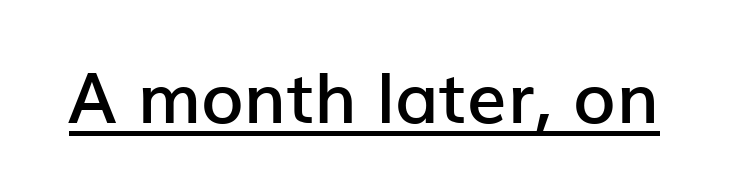
The letters are semibold — heavier than regular but short of a full bold. Every character sits straight up, as roman type does. Observe the ordinary spacing: letters are neighbours, not strangers. Check the space under the baseline: a stroke is drawn there. Looks like regular typesetting: each glyph gets only the width it needs. These lines are composed in type without serifs.
